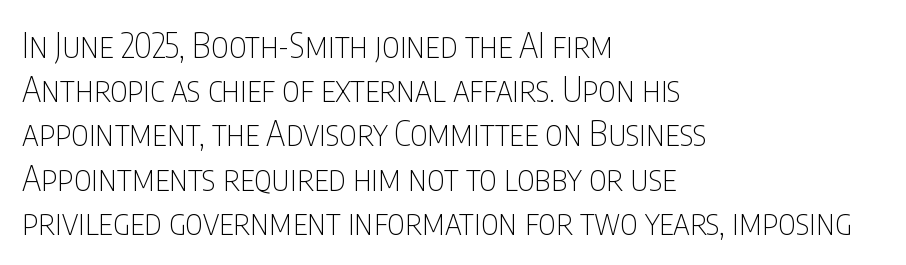
Summary of weight: not heavy and not bold. The strip under each line holds only bare page. Note the varied advance widths — an 'i' is clearly narrower than an 'm'. Quick note: interline space is typical. How are the letters spaced? Ordinarily, with no added tracking.
